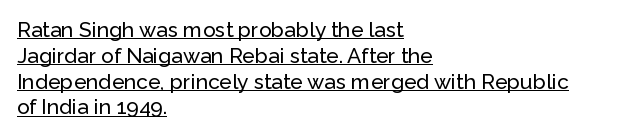
The image shows 21 px text type, upright; set left-aligned, line spacing 1.23x, normal letter spacing, underlined.
